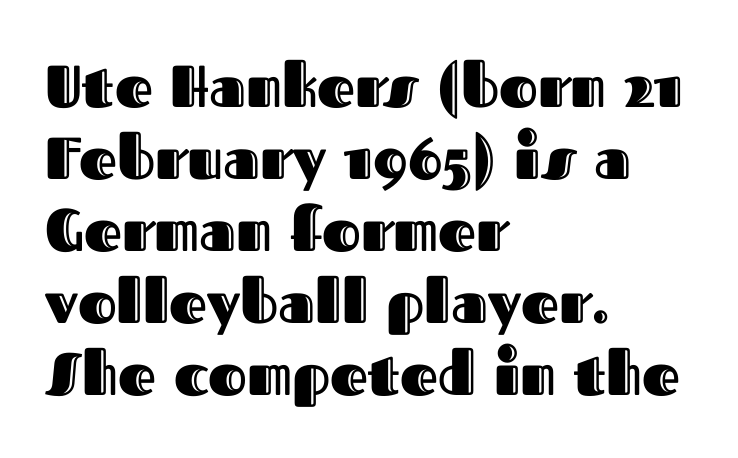
Q: Is the text italic (slanted)? A: No, it is upright.
Q: Is the text underlined? A: No.
Q: How is the paragraph aligned? A: Left-aligned.
Q: Is the spacing between letters normal or unusually wide? A: Normal.
Q: Width (condensed, normal, or wide)? A: Normal.
Q: x-height? A: Medium.
Q: Monospaced? A: No.
